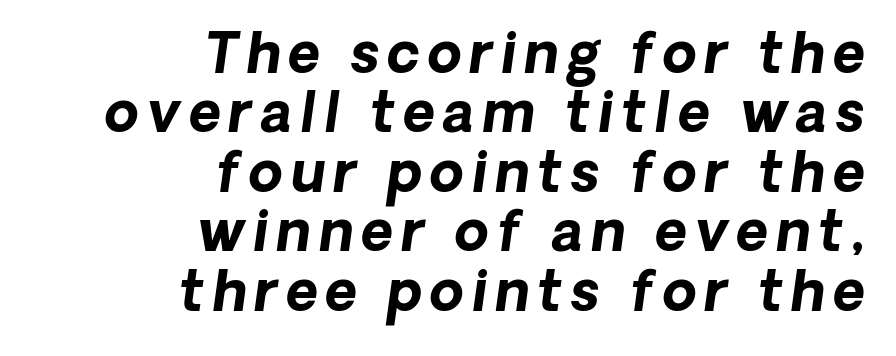
The space beneath each line is pristine and unruled. All the whitespace from short lines collects on the left. Designer's note — italics engaged. How heavy is the stroke? Heavy — this is a bold. The passage shown is typed in a proportional face where columns would drift.
